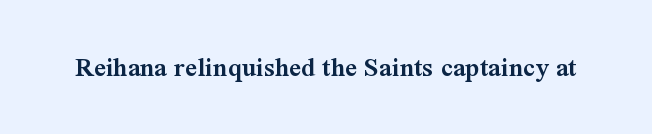
The image shows 29 px semibold serif type, upright; set normal letter spacing, not underlined; medium stroke contrast and a medium x-height.
